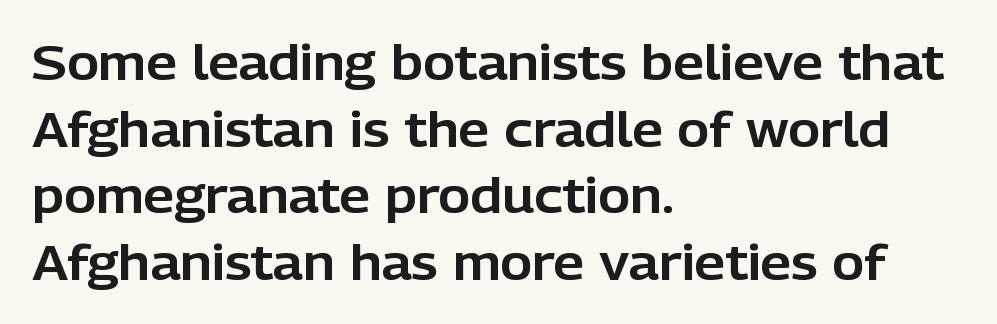
{"serif": "no", "italic": "no", "width": "normal", "stroke_contrast": "low", "x_height": "medium", "monospaced": "no", "underline": "no", "align": "left", "line_spacing": "normal", "line_spacing_ratio": 1.36, "letter_spacing": "normal", "letter_spacing_em": 0.0, "glyph_px": 49}
